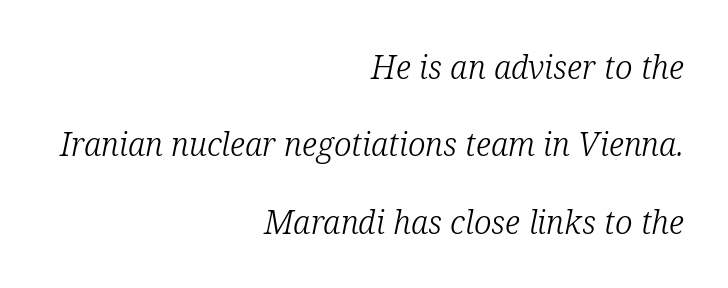
The image shows 32 px light serif type, italic (leaning right); set right-aligned, loose line spacing (2.42x), normal letter spacing, not underlined; low stroke contrast and a medium x-height.
